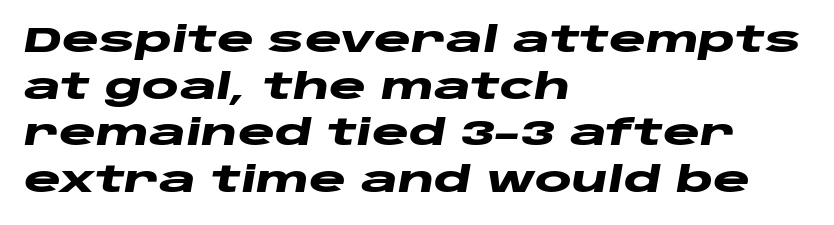
The image shows 35 px heavy, wide type, italic (leaning right); set left-aligned, normal line spacing (1.33x), normal letter spacing, not underlined; low stroke contrast and a large x-height.
